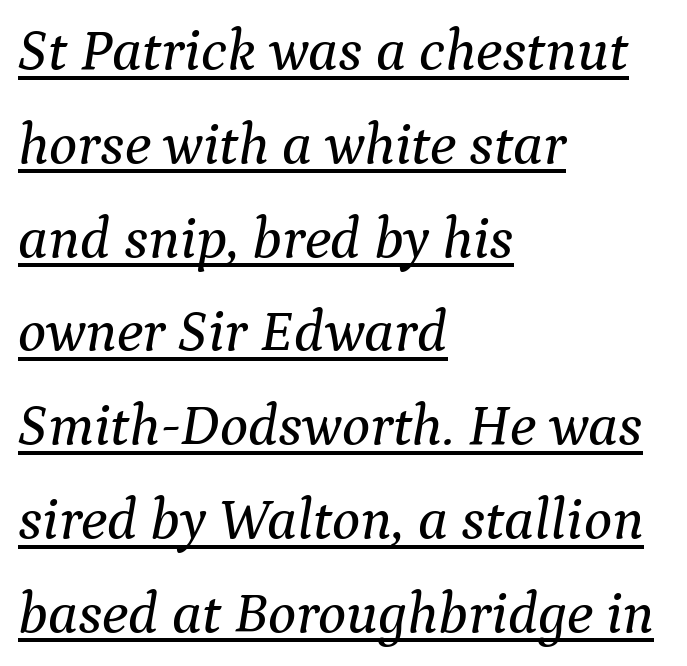
{"serif": "yes", "italic": "yes", "lean": "right", "slant_degrees": 9, "width": "normal", "stroke_contrast": "medium", "x_height": "medium", "monospaced": "no", "underline": "yes", "align": "left", "line_spacing": "normal", "line_spacing_ratio": 1.59, "letter_spacing": "normal", "letter_spacing_em": 0.0, "glyph_px": 59}
